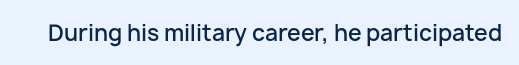
Q: Is the text bold? A: Semi-bold.
Q: Is the text italic (slanted)? A: No, it is upright.
Q: Is the text underlined? A: No.
Q: Is the spacing between letters normal or unusually wide? A: Normal.
